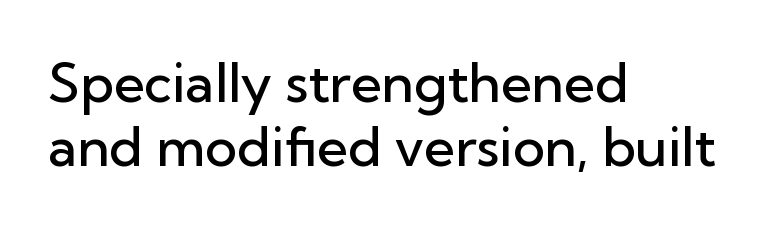
{"serif": "no", "italic": "no", "bold": "semi", "weight": "semibold", "width": "normal", "stroke_contrast": "low", "x_height": "medium", "monospaced": "no", "underline": "no", "align": "left", "line_spacing_ratio": 1.18, "letter_spacing": "normal", "letter_spacing_em": 0.0, "glyph_px": 54}
